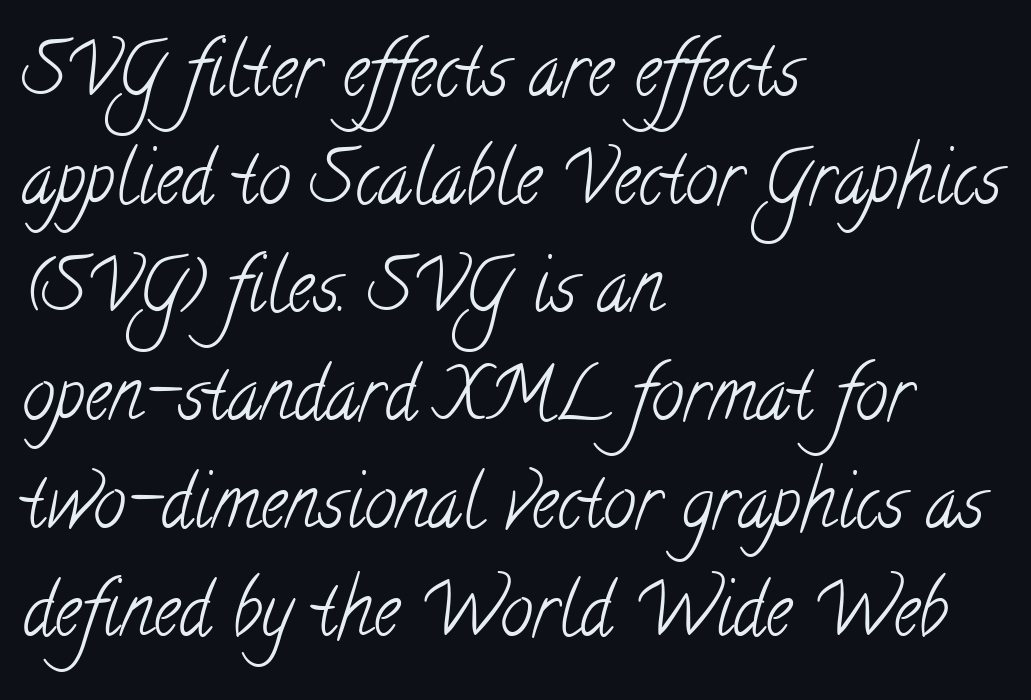
Q: Is the text bold? A: No.
Q: Is the typeface a serif or a sans-serif typeface? A: Serif.
Q: Is the text underlined? A: No.
Q: How is the paragraph aligned? A: Left-aligned.
Q: Is the spacing between letters normal or unusually wide? A: Normal.
Q: Is the spacing between lines tight, normal or loose? A: Normal.
Q: Width (condensed, normal, or wide)? A: Condensed.
Q: Stroke contrast? A: Low.
Q: x-height? A: Small.
Q: Monospaced? A: No.
